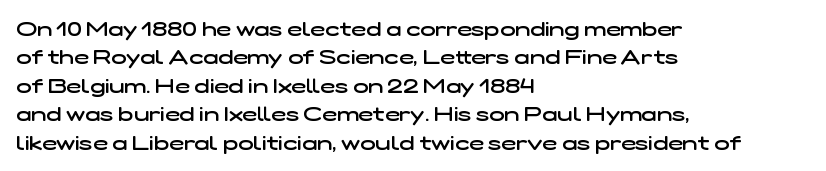
The image shows 20 px text type; set left-aligned, normal line spacing (1.42x), normal letter spacing, not underlined.
